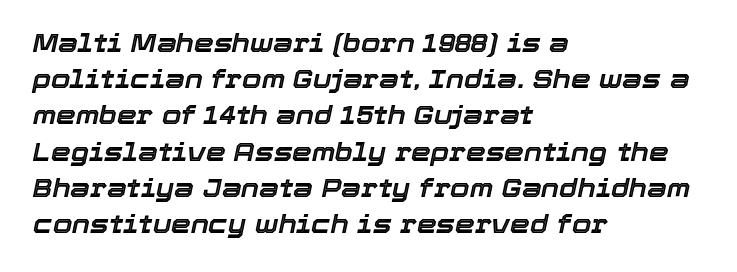
The string is rendered with underlining switched off. Words appear dense and cohesive because spacing is normal. Characters are canted at an angle relative to the baseline's perpendicular. Where is the straight margin? On the left. In terms of leading, this rendering sits right in the middle.
